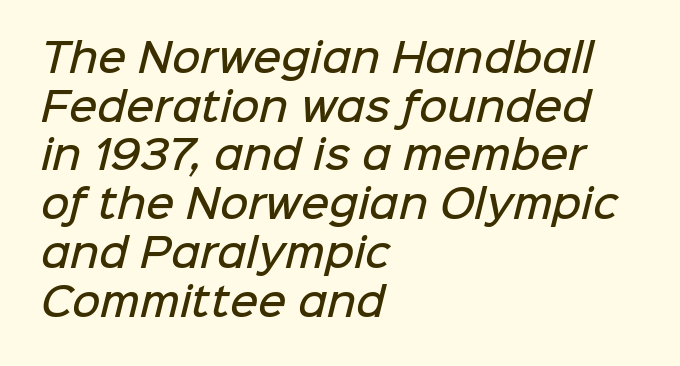
{"serif": "no", "bold": "semi", "weight": "semibold", "width": "normal", "stroke_contrast": "low", "x_height": "medium", "monospaced": "no", "underline": "no", "align": "left", "line_spacing": "normal", "line_spacing_ratio": 1.25, "letter_spacing": "normal", "letter_spacing_em": 0.0, "glyph_px": 39}
